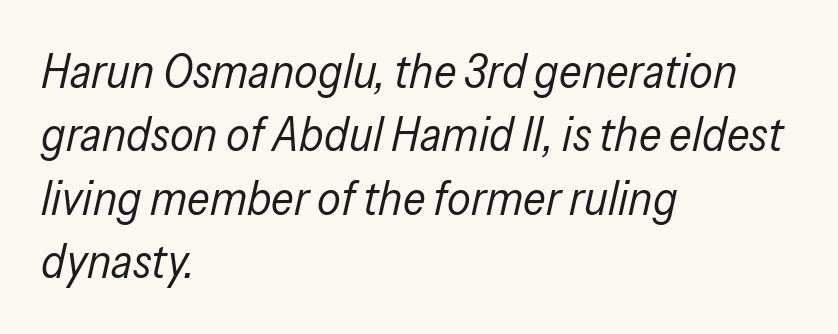
{"italic": "yes", "lean": "right", "slant_degrees": 13, "bold": "no", "weight": "regular", "width": "condensed", "stroke_contrast": "low", "x_height": "medium", "monospaced": "no", "underline": "no", "align": "left", "line_spacing": "normal", "line_spacing_ratio": 1.35, "letter_spacing": "normal", "letter_spacing_em": 0.0, "glyph_px": 47}
